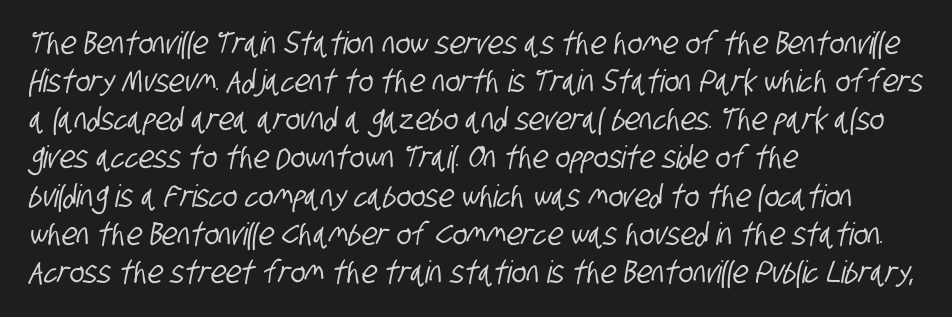
{"serif": "no", "width": "condensed", "stroke_contrast": "low", "x_height": "large", "monospaced": "no", "underline": "no", "align": "left", "line_spacing_ratio": 1.23, "letter_spacing": "normal", "letter_spacing_em": 0.0, "glyph_px": 31}
